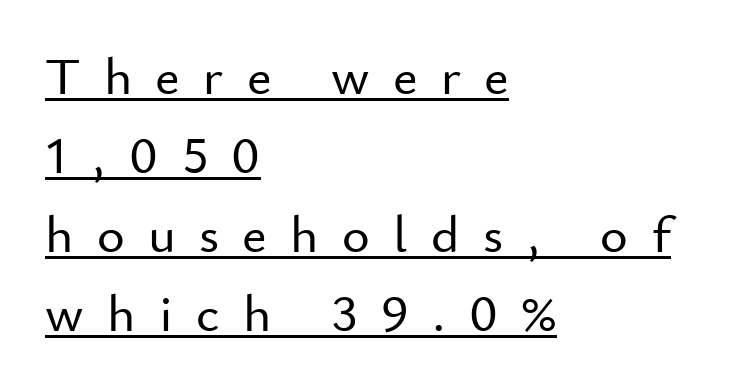
{"serif": "no", "italic": "no", "width": "normal", "stroke_contrast": "low", "x_height": "small", "monospaced": "no", "underline": "yes", "align": "left", "line_spacing": "normal", "line_spacing_ratio": 1.49, "letter_spacing": "wide", "letter_spacing_em": 0.44, "glyph_px": 53}
